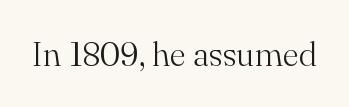
Q: Is the text bold? A: No.
Q: Is the text italic (slanted)? A: No, it is upright.
Q: Is the typeface a serif or a sans-serif typeface? A: Serif.
Q: Is the text underlined? A: No.
Q: Is the spacing between letters normal or unusually wide? A: Normal.
Q: Width (condensed, normal, or wide)? A: Normal.
Q: Stroke contrast? A: Medium.
Q: x-height? A: Small.
Q: Monospaced? A: No.
